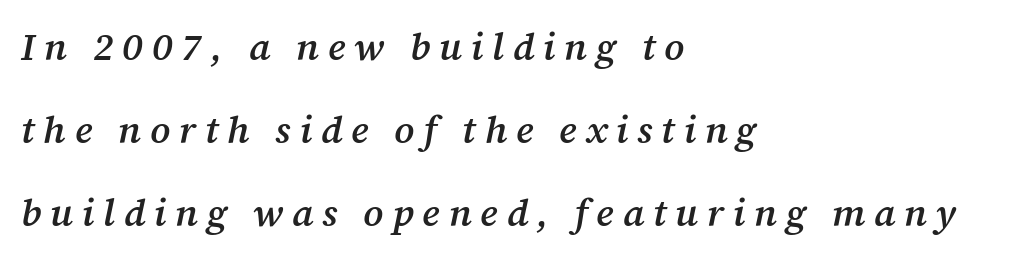
{"serif": "yes", "italic": "yes", "lean": "right", "slant_degrees": 12, "bold": "semi", "weight": "semibold", "width": "normal", "stroke_contrast": "medium", "x_height": "medium", "monospaced": "no", "underline": "no", "align": "left", "line_spacing": "loose", "line_spacing_ratio": 2.18, "letter_spacing": "wide", "letter_spacing_em": 0.23, "glyph_px": 38}
